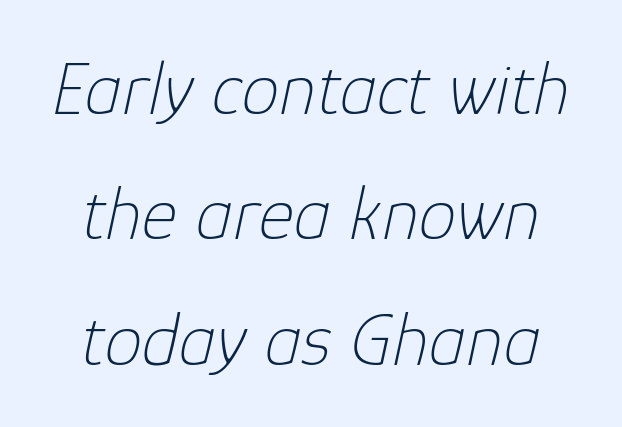
Q: Is the text bold? A: No.
Q: Is the text italic (slanted)? A: Yes, it leans right by about 12 degrees.
Q: Is the text underlined? A: No.
Q: Is the spacing between letters normal or unusually wide? A: Normal.
Q: Is the spacing between lines tight, normal or loose? A: Normal.
Q: Width (condensed, normal, or wide)? A: Normal.
Q: Stroke contrast? A: Low.
Q: x-height? A: Medium.
Q: Monospaced? A: No.
